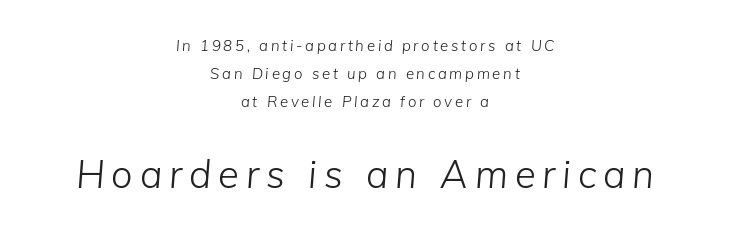
Unmarked baselines from the first word to the last. The face used here appears at its bigger size in the lower chunk. Line starts and ends both wander, symmetrically. Caption: face not bold, strokes unweighted.
